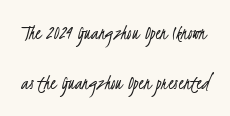
Q: Is the text bold? A: No.
Q: Is the text underlined? A: No.
Q: Is the spacing between letters normal or unusually wide? A: Normal.
Q: Is the spacing between lines tight, normal or loose? A: Loose.
